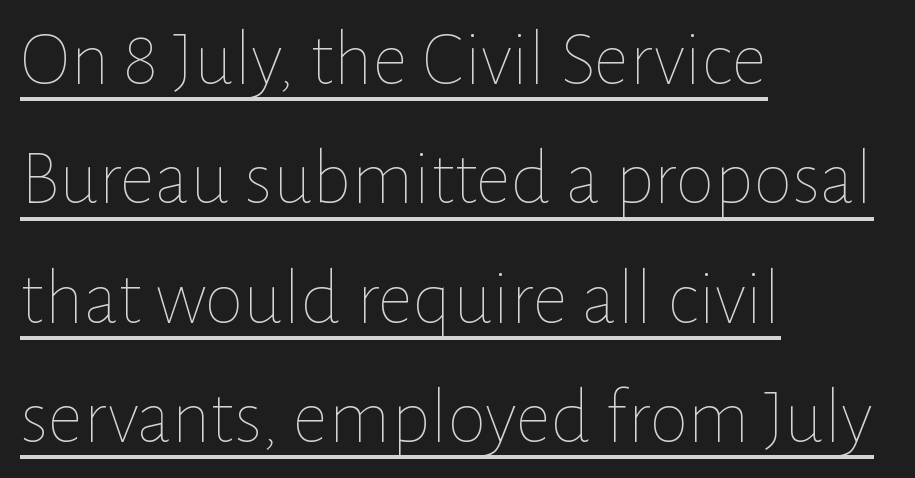
The string is rendered with underlining switched on. Students, observe: this is what conventionally led text looks like. The strokes are not fattened; the text isn't bold. The line texture is even and compact thanks to regular tracking.
